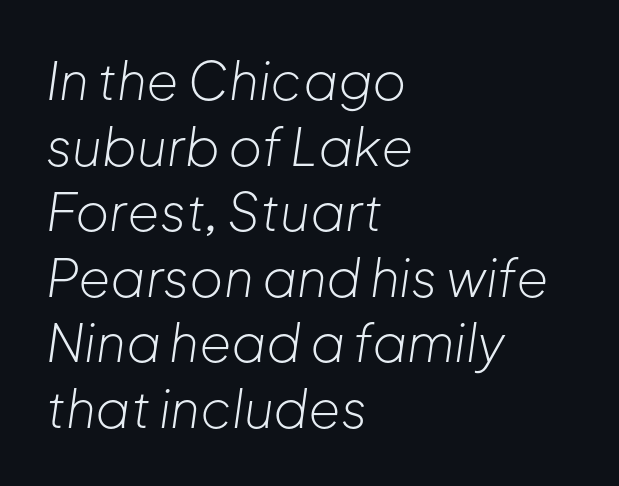
{"italic": "yes", "lean": "right", "slant_degrees": 8, "bold": "no", "weight": "light", "width": "normal", "stroke_contrast": "low", "x_height": "medium", "monospaced": "no", "underline": "no", "align": "left", "line_spacing": "normal", "line_spacing_ratio": 1.26, "letter_spacing": "normal", "letter_spacing_em": 0.0, "glyph_px": 52}
